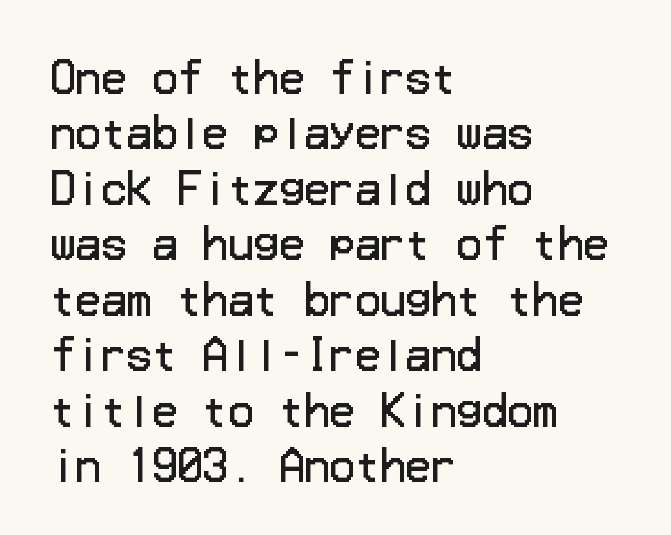
{"serif": "no", "italic": "no", "bold": "no", "weight": "regular", "width": "normal", "stroke_contrast": "low", "x_height": "medium", "underline": "no", "align": "left", "line_spacing": "normal", "line_spacing_ratio": 1.32, "letter_spacing": "normal", "letter_spacing_em": 0.0, "glyph_px": 42}
